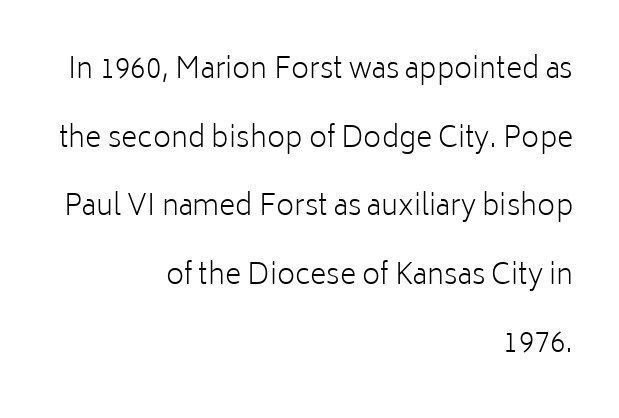
What's the leading like? Stretched, with rows far apart. Horizontally, the lines are justified to the trailing edge only. This rendering leaves character spacing at its baseline value. This sample has the flowing, uneven cadence of proportional lettering. The characters are drawn with everyday or finer stroke widths.
